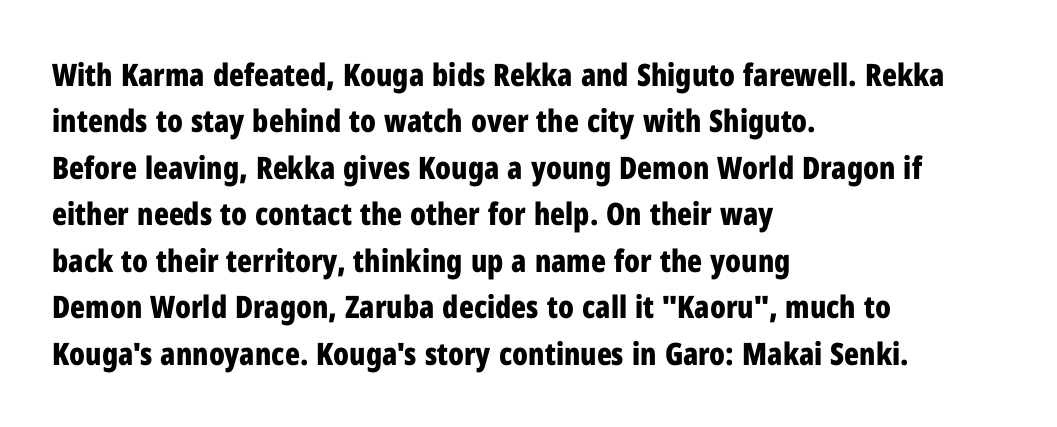
Plenty of ink on the page — the face is bold. Check where the strokes stop: nothing finishes them off — pure sans. Does the copy run flush right? No — it runs flush left. Each letter keeps its own natural width here, so spacing adapts to shape. Regular leading. Quick note: underline off.
